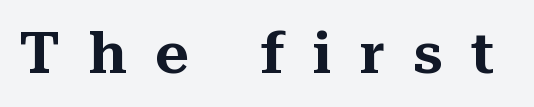
The image shows 58 px serif type, upright; set unusually wide letter spacing (+0.49 em), not underlined; medium stroke contrast and a medium x-height.
